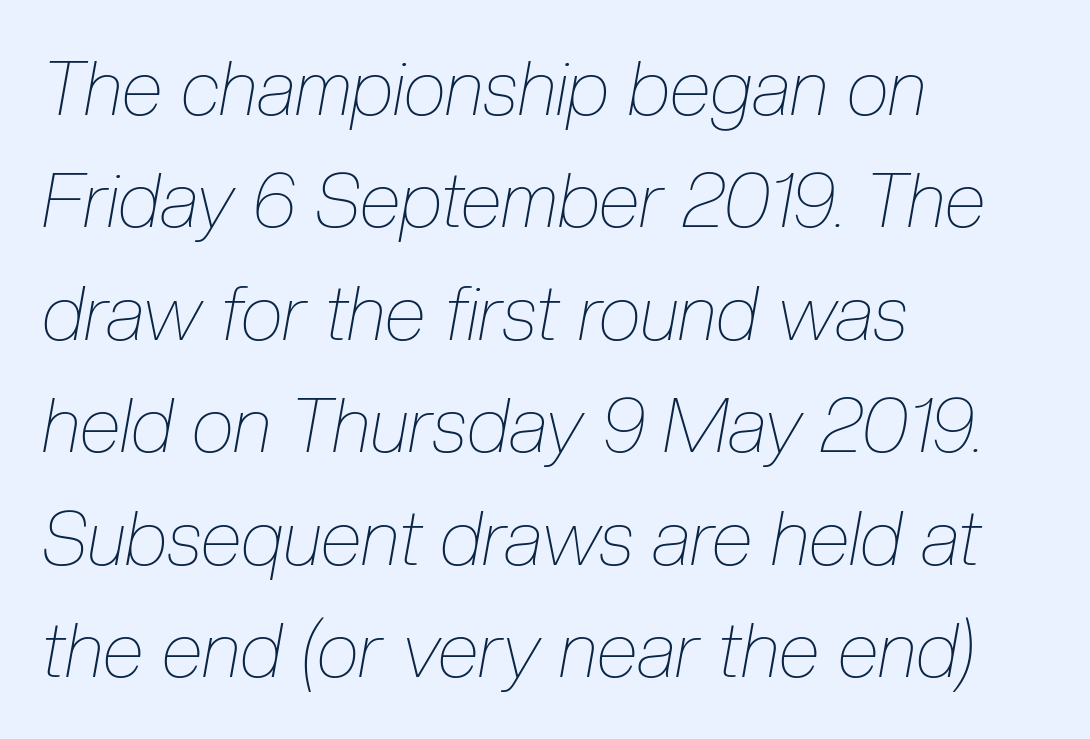
Bold? No — there's no thickening of the strokes. The designer left line spacing at the default. The text block is weighted toward the left margin, trailing off unevenly rightward. Each letter keeps its own natural width here, so spacing adapts to shape.
